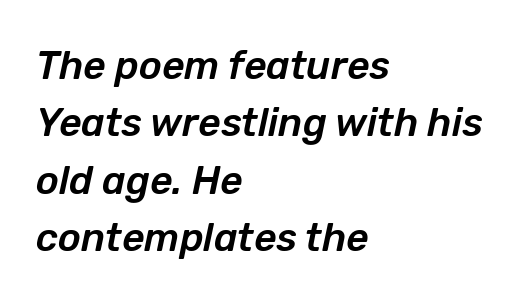
The image shows 39 px text type, italic (leaning right); set left-aligned, normal line spacing (1.47x), normal letter spacing, not underlined; low stroke contrast and a medium x-height.
